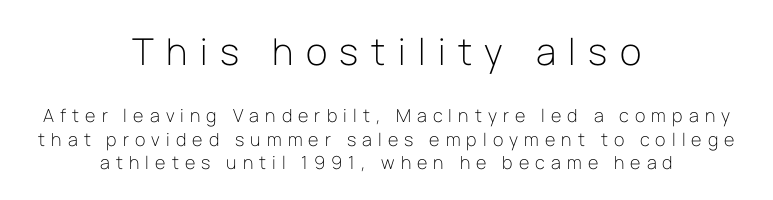
Q: Is the text bold? A: No.
Q: Is the text italic (slanted)? A: No, it is upright.
Q: Is the typeface a serif or a sans-serif typeface? A: Sans-serif.
Q: Is the text underlined? A: No.
Q: How is the paragraph aligned? A: Centered.
Q: Is the spacing between letters normal or unusually wide? A: Unusually wide.
Q: Is the spacing between lines tight, normal or loose? A: Normal.
Q: Which block of text is set in a larger size, the first (top) or the second (bottom)? A: The first (top) one.
Q: Width (condensed, normal, or wide)? A: Normal.
Q: Stroke contrast? A: Low.
Q: x-height? A: Medium.
Q: Monospaced? A: No.
